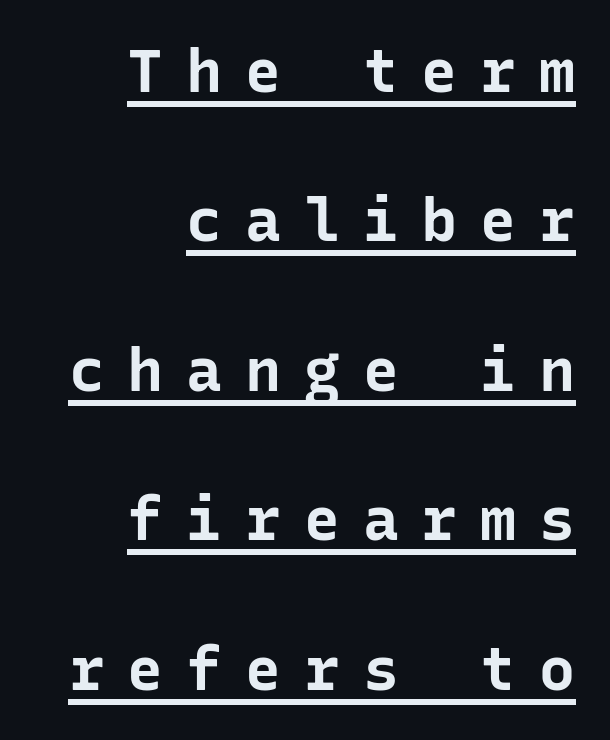
Q: Is the text bold? A: Yes.
Q: Is the text italic (slanted)? A: No, it is upright.
Q: Is the typeface a serif or a sans-serif typeface? A: Sans-serif.
Q: Is the text underlined? A: Yes.
Q: How is the paragraph aligned? A: Right-aligned.
Q: Is the spacing between letters normal or unusually wide? A: Unusually wide.
Q: Is the spacing between lines tight, normal or loose? A: Loose.
Q: Width (condensed, normal, or wide)? A: Normal.
Q: Stroke contrast? A: Low.
Q: x-height? A: Medium.
Q: Monospaced? A: Yes.
